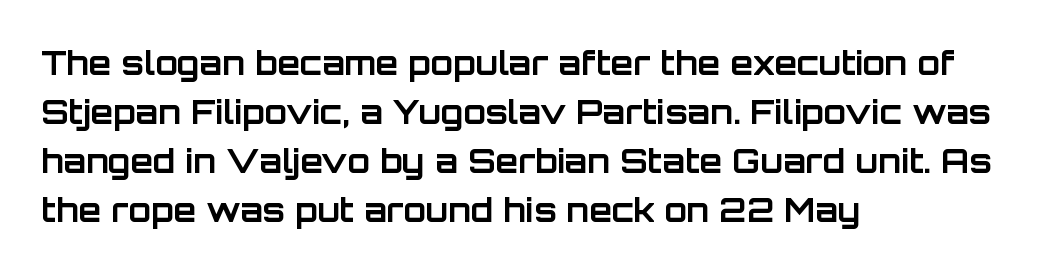
Spacing verdict: proportional, widths tailored to each character. The type sits square on the baseline with zero lean. Quick note: underline off. Is this a sans? Yes — the strokes have no serifs. All the whitespace from short lines collects on the right. The rows are spaced the way most documents space them.
